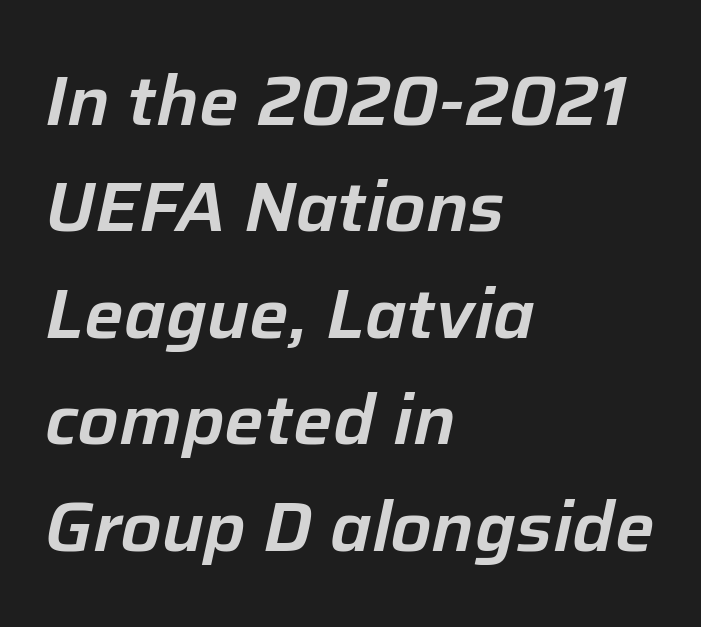
The image shows 70 px text type, italic (leaning right); set left-aligned, normal line spacing (1.52x), normal letter spacing, not underlined; low stroke contrast and a medium x-height.
